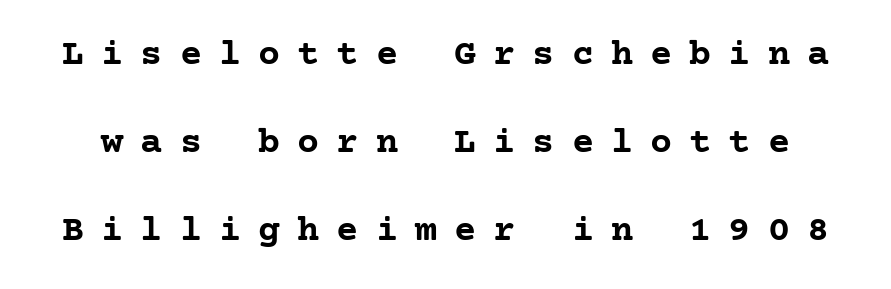
Q: Is the text bold? A: Yes.
Q: Is the text italic (slanted)? A: No, it is upright.
Q: Is the typeface a serif or a sans-serif typeface? A: Serif.
Q: Is the text underlined? A: No.
Q: Is the spacing between letters normal or unusually wide? A: Unusually wide.
Q: Is the spacing between lines tight, normal or loose? A: Loose.
Q: Width (condensed, normal, or wide)? A: Normal.
Q: Stroke contrast? A: Low.
Q: x-height? A: Medium.
